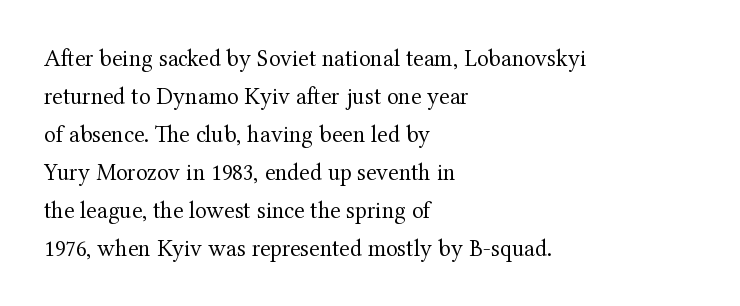
{"italic": "no", "bold": "no", "underline": "no", "align": "left", "line_spacing": "normal", "line_spacing_ratio": 1.58, "letter_spacing": "normal", "letter_spacing_em": 0.0, "glyph_px": 24}
